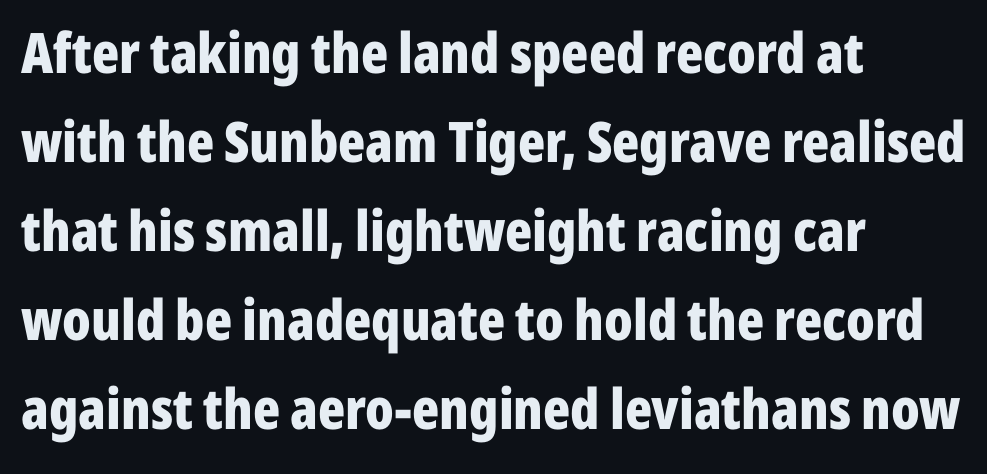
The image shows 56 px bold, condensed sans-serif type, upright; set left-aligned, normal line spacing (1.59x), normal letter spacing, not underlined; low stroke contrast and a medium x-height.
